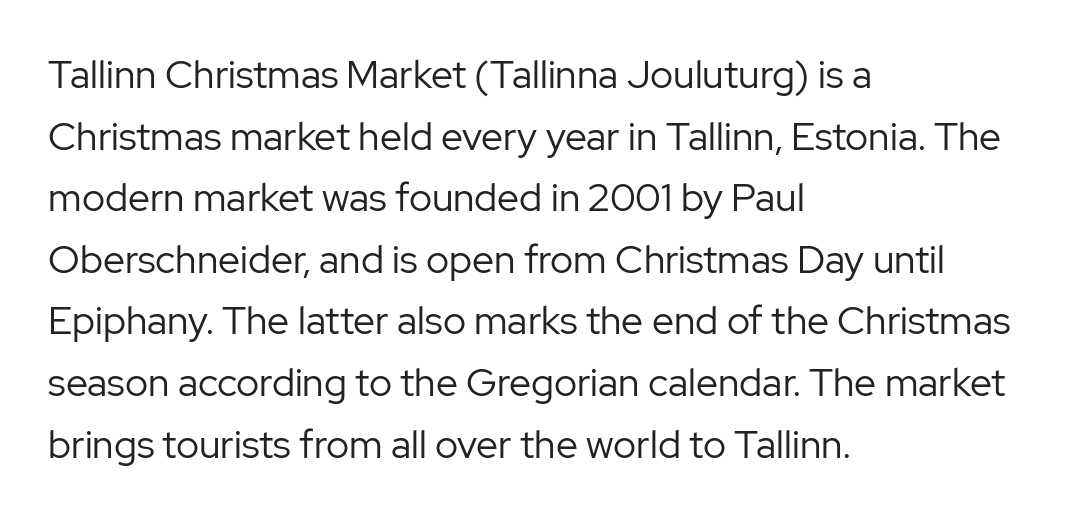
The image shows 39 px regular-weight sans-serif type, upright; set left-aligned, normal line spacing (1.58x), normal letter spacing, not underlined; low stroke contrast and a medium x-height.
